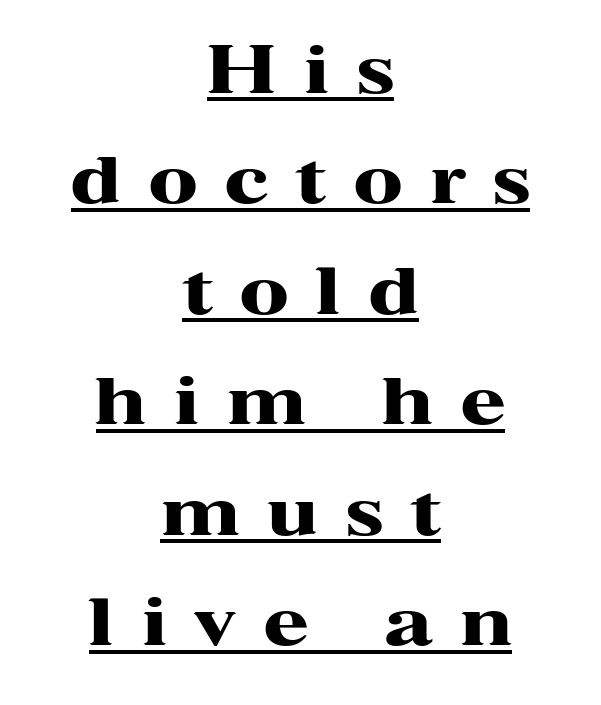
{"serif": "yes", "italic": "no", "bold": "yes", "weight": "heavy", "width": "wide", "stroke_contrast": "high", "x_height": "medium", "monospaced": "no", "underline": "yes", "align": "center", "line_spacing": "normal", "line_spacing_ratio": 1.7, "letter_spacing": "wide", "letter_spacing_em": 0.43, "glyph_px": 65}
